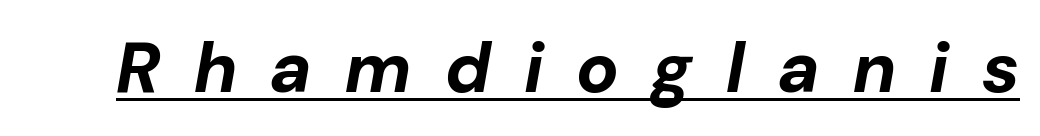
The image shows 71 px bold type, italic (leaning right); set unusually wide letter spacing (+0.47 em), underlined; low stroke contrast and a medium x-height.
